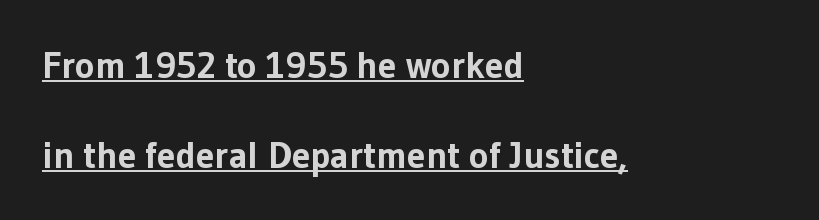
{"serif": "no", "italic": "no", "bold": "yes", "weight": "bold", "width": "normal", "stroke_contrast": "low", "x_height": "medium", "monospaced": "no", "underline": "yes", "align": "left", "line_spacing": "loose", "line_spacing_ratio": 2.43, "letter_spacing": "normal", "letter_spacing_em": 0.0, "glyph_px": 37}
